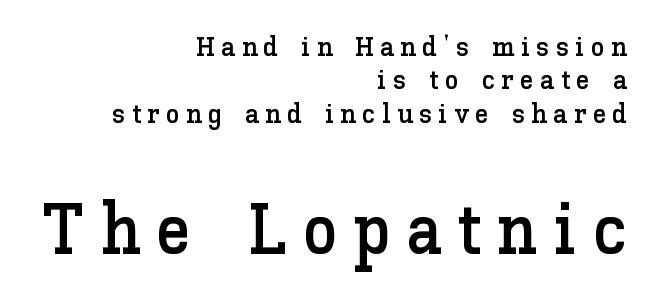
The image shows 71 px text type, upright; set right-aligned, line spacing 1.19x, unusually wide letter spacing (+0.22 em), not underlined; the second (bottom) block is 2.54x larger; low stroke contrast and a medium x-height.
